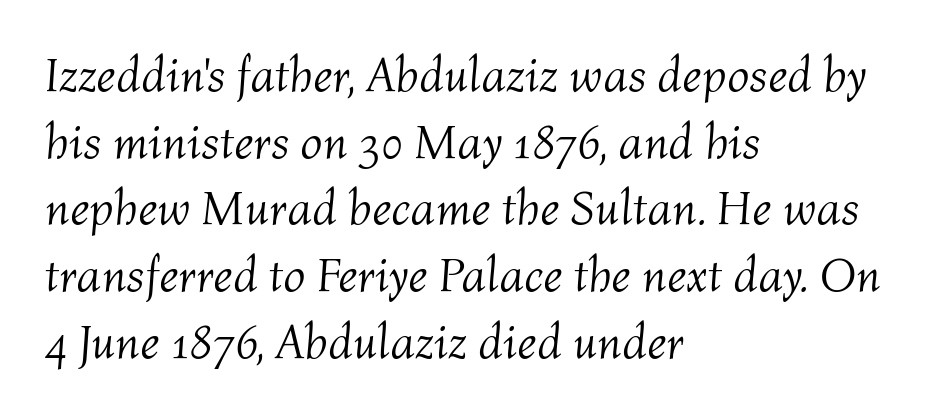
The image shows 49 px light type, italic (leaning right); set left-aligned, normal line spacing (1.36x), normal letter spacing, not underlined; medium stroke contrast and a medium x-height.
